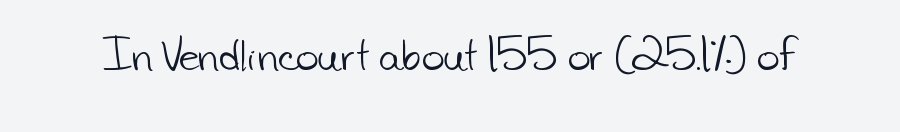
Q: Is the text bold? A: No.
Q: Is the typeface a serif or a sans-serif typeface? A: Sans-serif.
Q: Is the text underlined? A: No.
Q: Is the spacing between letters normal or unusually wide? A: Normal.
Q: Width (condensed, normal, or wide)? A: Normal.
Q: Stroke contrast? A: Low.
Q: x-height? A: Small.
Q: Monospaced? A: No.
